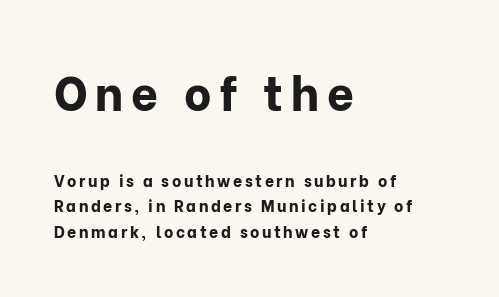
Q: Is the text bold? A: Yes.
Q: Is the text italic (slanted)? A: No, it is upright.
Q: Is the typeface a serif or a sans-serif typeface? A: Sans-serif.
Q: Is the text underlined? A: No.
Q: How is the paragraph aligned? A: Left-aligned.
Q: Is the spacing between lines tight, normal or loose? A: Normal.
Q: Which block of text is set in a larger size, the first (top) or the second (bottom)? A: The first (top) one.
Q: Width (condensed, normal, or wide)? A: Normal.
Q: Stroke contrast? A: Low.
Q: x-height? A: Medium.
Q: Monospaced? A: No.
